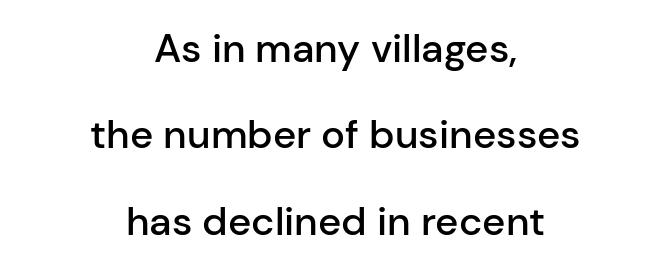
Leftover space on each line is divided equally before and after the words. Observe the ordinary spacing: letters are neighbours, not strangers. Here the designer chose a conventional face with non-uniform glyph widths. The block of text is sparse from top to bottom, with ample space between rows.
